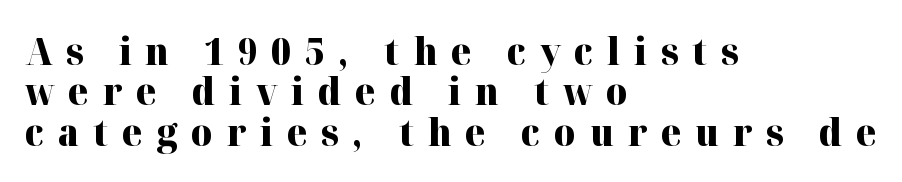
The image shows 37 px heavy serif type, upright; set left-aligned, tight line spacing (1.09x), unusually wide letter spacing (+0.37 em), not underlined; high stroke contrast and a medium x-height.
